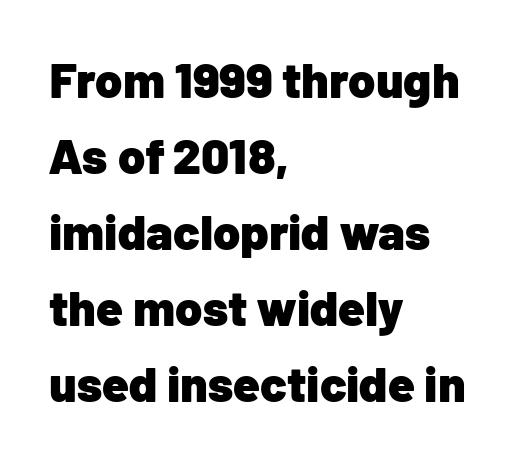
The image shows 49 px heavy sans-serif type, upright; set left-aligned, normal line spacing (1.55x), normal letter spacing, not underlined; low stroke contrast and a medium x-height.
